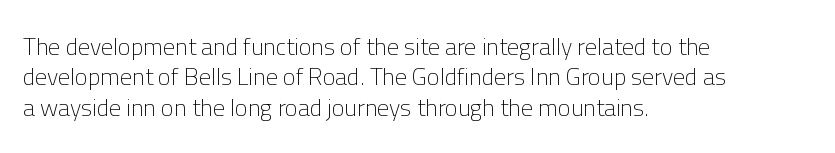
Q: Is the text bold? A: No.
Q: Is the text italic (slanted)? A: No, it is upright.
Q: Is the text underlined? A: No.
Q: How is the paragraph aligned? A: Left-aligned.
Q: Is the spacing between letters normal or unusually wide? A: Normal.
Q: Is the spacing between lines tight, normal or loose? A: Normal.
